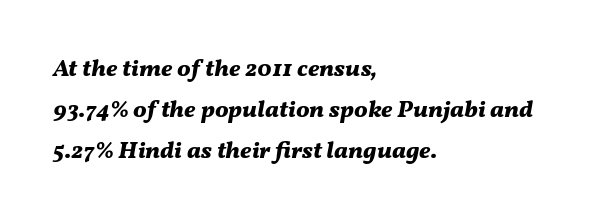
Check under the words: just untouched page. Reading down the block, your eye returns to a fixed left position each line. Posture: slanted. Every letter is thick-stroked: bold, no question. Observe the ordinary spacing: letters are neighbours, not strangers. Notice how descenders clear the ascenders below comfortably — that's standard leading.
